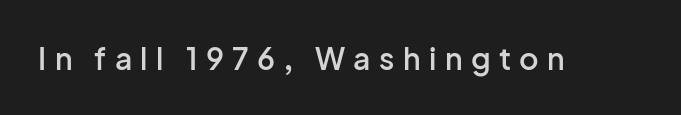
{"serif": "no", "italic": "no", "bold": "semi", "weight": "semibold", "width": "normal", "stroke_contrast": "low", "x_height": "medium", "monospaced": "no", "underline": "no", "letter_spacing": "wide", "letter_spacing_em": 0.28, "glyph_px": 30}
